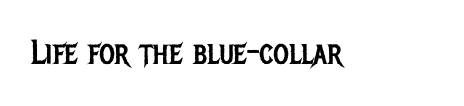
The image shows 34 px regular-weight, condensed sans-serif type, upright; set normal letter spacing, not underlined; low stroke contrast and a large x-height.
